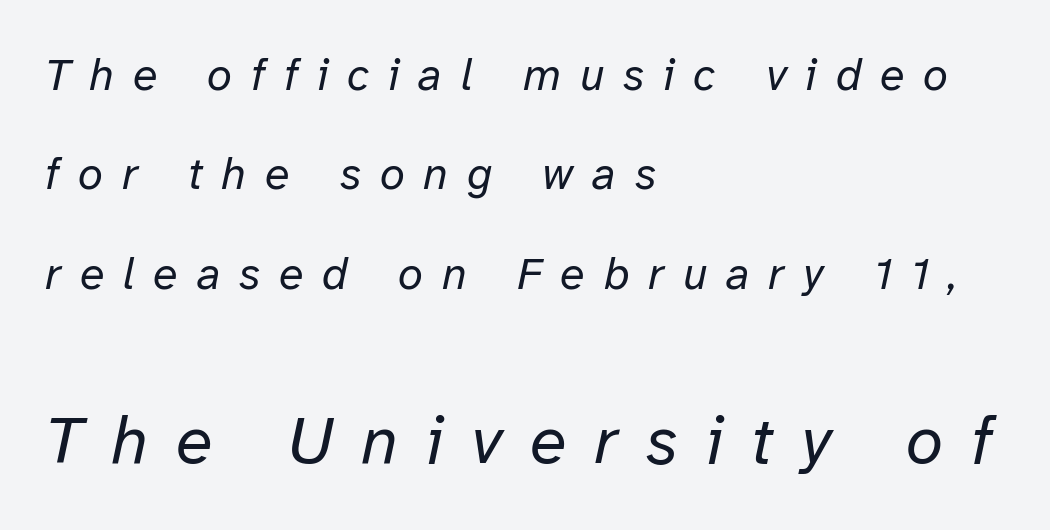
The image shows 67 px regular-weight type, italic (leaning right); set left-aligned, loose line spacing (2.21x), unusually wide letter spacing (+0.42 em), not underlined; the second (bottom) block is 1.49x larger; low stroke contrast and a medium x-height.
